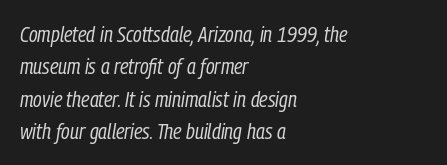
Q: Is the text bold? A: No.
Q: Is the text italic (slanted)? A: Yes, it leans right by about 9 degrees.
Q: Is the text underlined? A: No.
Q: How is the paragraph aligned? A: Left-aligned.
Q: Is the spacing between letters normal or unusually wide? A: Normal.
Q: Is the spacing between lines tight, normal or loose? A: Normal.
